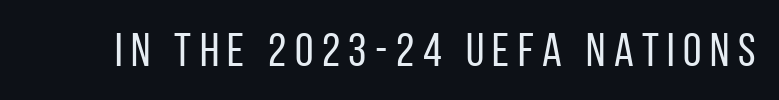
A clean baseline with only descenders dipping below it. Stroke mass is kept to a normal reading level or below. The characters display no serif detailing; their extremities are plain. The passage shown is typed in a proportional face where columns would drift. The type sits square on the baseline with zero lean.
